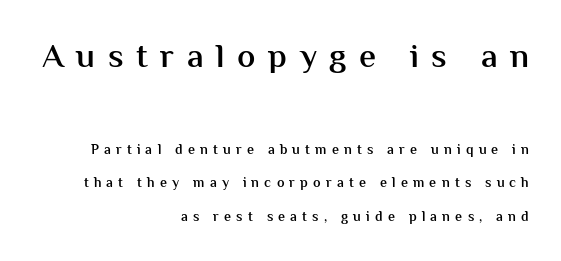
Q: Is the text bold? A: Semi-bold.
Q: Is the text italic (slanted)? A: No, it is upright.
Q: Is the typeface a serif or a sans-serif typeface? A: Sans-serif.
Q: Is the text underlined? A: No.
Q: How is the paragraph aligned? A: Right-aligned.
Q: Is the spacing between letters normal or unusually wide? A: Unusually wide.
Q: Is the spacing between lines tight, normal or loose? A: Loose.
Q: Which block of text is set in a larger size, the first (top) or the second (bottom)? A: The first (top) one.
Q: Width (condensed, normal, or wide)? A: Normal.
Q: Stroke contrast? A: Medium.
Q: x-height? A: Medium.
Q: Monospaced? A: No.
